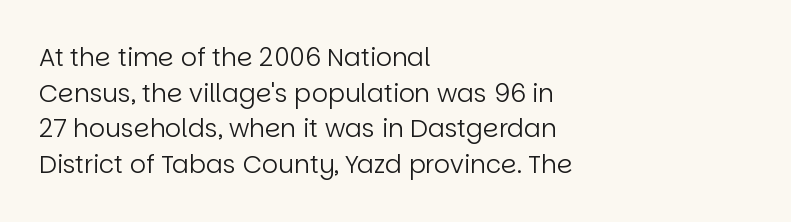
No word sits above an underline. These lines stack with their left ends in a neat column. The line-height multiplier appears to be the usual default. Ordinary non-slanted type is in use. Students, note that the glyphs here touch the page at normal intervals.
